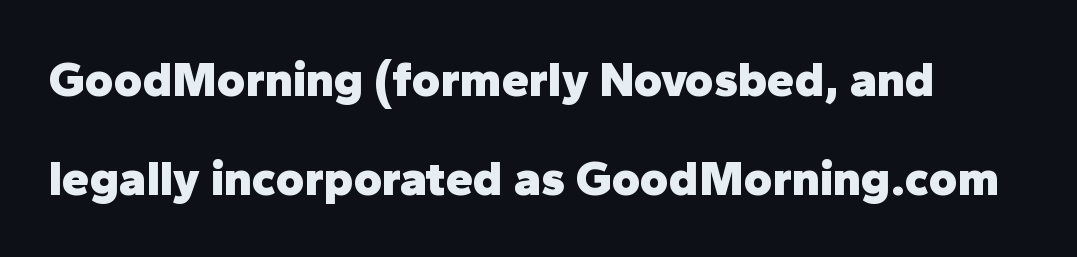
The image shows 49 px heavy sans-serif type, upright; set loose line spacing (2.02x), normal letter spacing, not underlined; low stroke contrast and a medium x-height.
